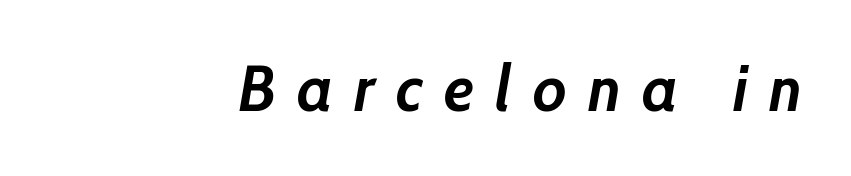
An italicized treatment has been applied to the whole sample. Compared with an ordinary text face, these strokes are far heavier — a full bold. The gaps between neighbouring characters are conspicuously large. The lines are quadded right. A clean baseline with only descenders dipping below it. A typesetter would call this proportional, since set widths differ per character.
